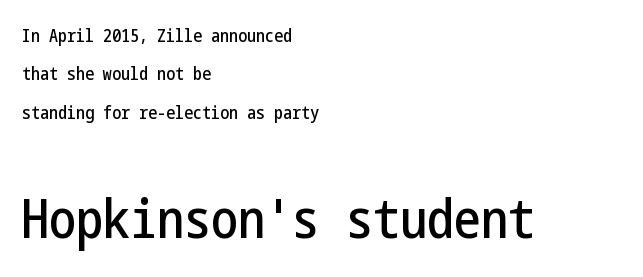
Q: Is the text italic (slanted)? A: No, it is upright.
Q: Is the typeface a serif or a sans-serif typeface? A: Sans-serif.
Q: Is the text underlined? A: No.
Q: How is the paragraph aligned? A: Left-aligned.
Q: Is the spacing between letters normal or unusually wide? A: Normal.
Q: Is the spacing between lines tight, normal or loose? A: Loose.
Q: Which block of text is set in a larger size, the first (top) or the second (bottom)? A: The second (bottom) one.
Q: Width (condensed, normal, or wide)? A: Condensed.
Q: Stroke contrast? A: Low.
Q: x-height? A: Medium.
